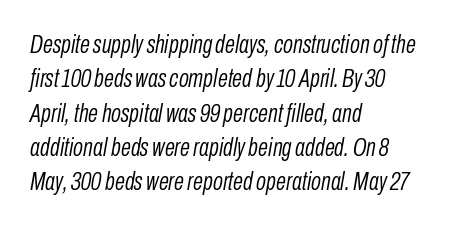
Descenders are the only things crossing below the line. Inter-character spacing is left at the font's built-in metrics. If you drew a ruler down the left edge, every line would touch it. Weight class: somewhere from thin through regular.
